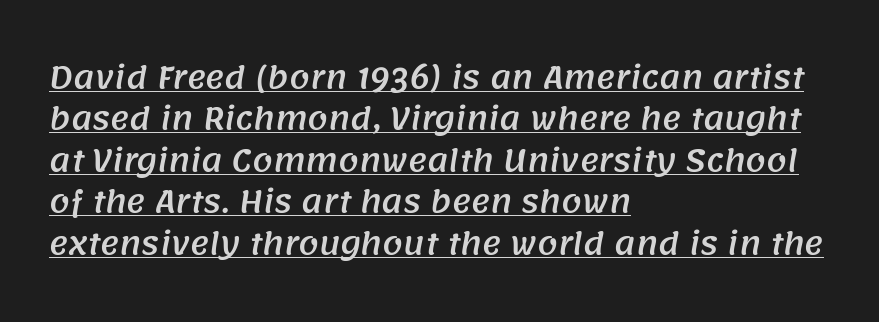
The characters display no serif detailing; their extremities are plain. Like a heading marked for emphasis, these lines bear an underscore. The lines in this sample share a left origin and differ only in where they stop. Is this a fixed-width face? No — the glyphs have proportional, varying widths. Observe the ordinary spacing: letters are neighbours, not strangers. The passage shown stacks its lines at a standard gap.
